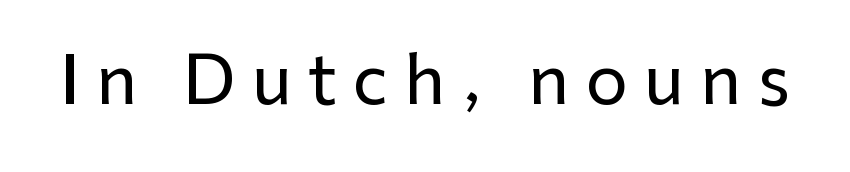
{"serif": "no", "italic": "no", "width": "normal", "stroke_contrast": "low", "x_height": "medium", "monospaced": "no", "underline": "no", "letter_spacing": "wide", "letter_spacing_em": 0.24, "glyph_px": 67}
